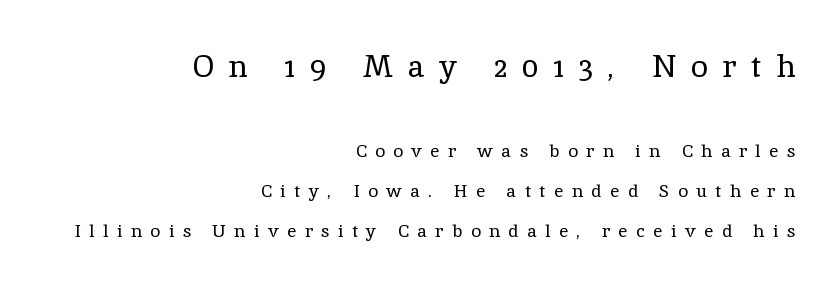
You can tell from the footed stems that serif type was used. One-word summary of the alignment: right. Beneath every word, the page is bare. This sample trades compactness for vertical openness between lines. Style check: upright. Caption: face not bold, strokes unweighted.
